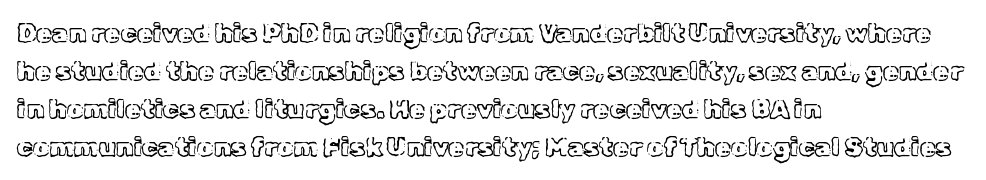
Vertical strokes here are truly vertical. Inter-character spacing is left at the font's built-in metrics. Beneath every word, the page is bare. The typesetter chose a ragged-right arrangement here. Quick note: interline space is typical.
